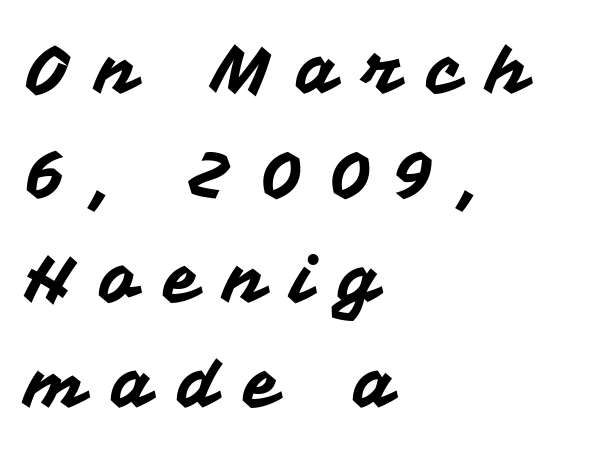
Q: Is the text italic (slanted)? A: Yes.
Q: Is the typeface a serif or a sans-serif typeface? A: Sans-serif.
Q: Is the text underlined? A: No.
Q: How is the paragraph aligned? A: Left-aligned.
Q: Is the spacing between letters normal or unusually wide? A: Unusually wide.
Q: Is the spacing between lines tight, normal or loose? A: Normal.
Q: Width (condensed, normal, or wide)? A: Normal.
Q: Stroke contrast? A: Medium.
Q: x-height? A: Medium.
Q: Monospaced? A: No.
